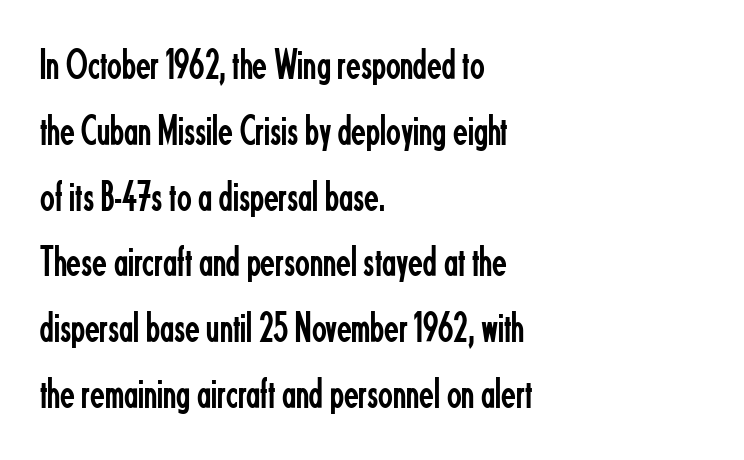
The gaps between neighbouring characters are ordinary and unremarkable. The type family on display is of the sans-serif kind. The typesetting does not lean heavy: it is not bold. Normally led — the rows are evenly, conventionally spaced. Plain, unruled lines of type.
